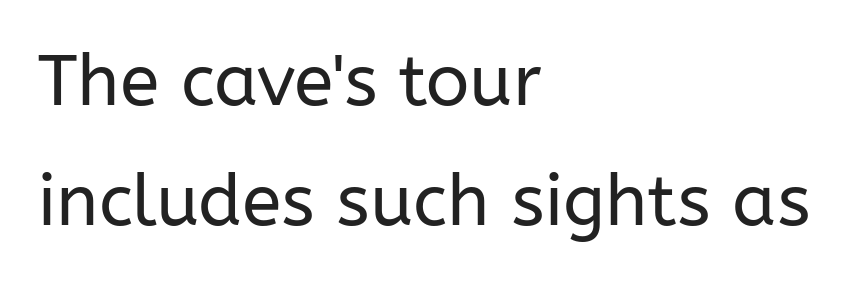
Nothing heavy about these letters — not bold at all. The typography opts for an upright posture over an oblique one. This rendering leaves character spacing at its baseline value. The glyphs are unaccompanied by any horizontal stroke below them. Serifs: no, the terminals of the letterforms are clean. Character widths vary here, with narrow letters taking less room than wide ones.
